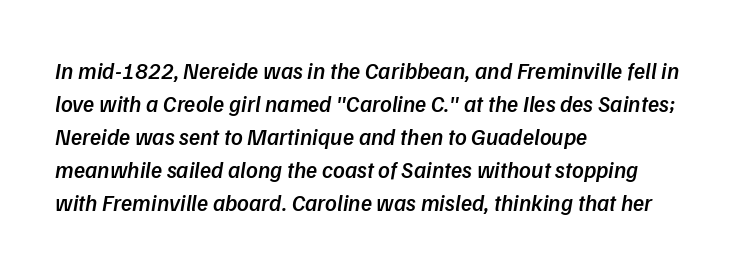
Q: Is the text bold? A: Semi-bold.
Q: Is the text underlined? A: No.
Q: How is the paragraph aligned? A: Left-aligned.
Q: Is the spacing between letters normal or unusually wide? A: Normal.
Q: Is the spacing between lines tight, normal or loose? A: Normal.
